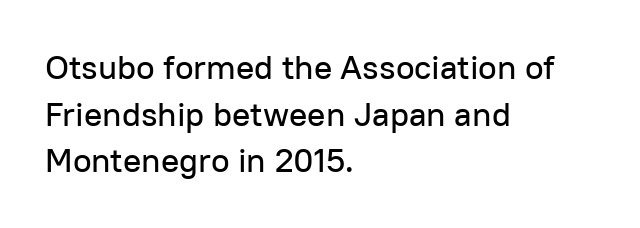
The image shows 34 px sans-serif type, upright; set left-aligned, normal line spacing (1.37x), normal letter spacing, not underlined; low stroke contrast and a medium x-height.
